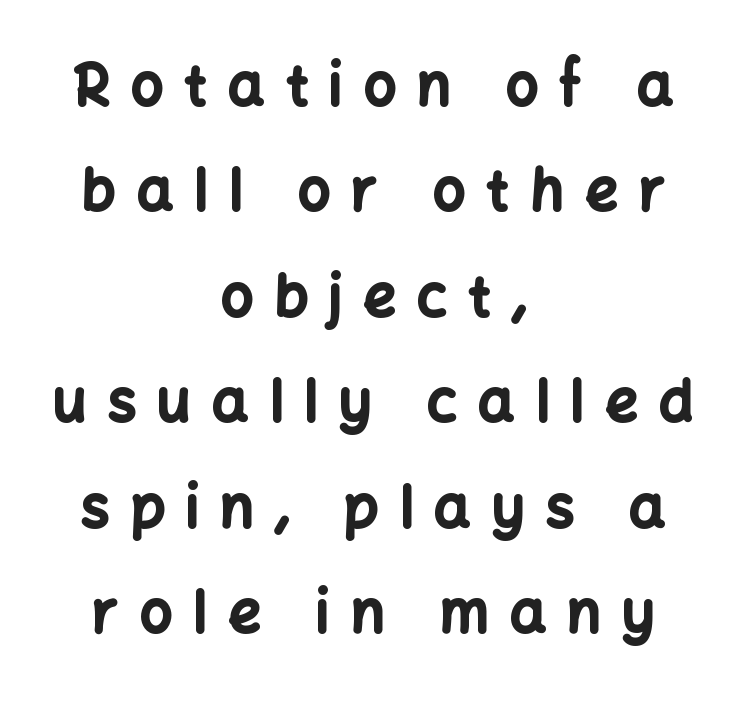
{"serif": "no", "italic": "no", "bold": "yes", "weight": "bold", "width": "normal", "stroke_contrast": "low", "x_height": "medium", "monospaced": "no", "underline": "no", "align": "center", "line_spacing_ratio": 1.85, "letter_spacing": "wide", "letter_spacing_em": 0.37, "glyph_px": 57}
